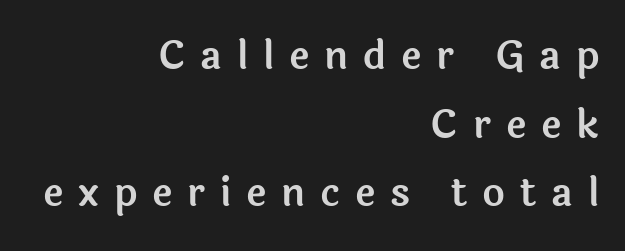
The rendering uses natural spacing where letterforms have individual widths. The glyphs in this specimen are sans serif. The lettering stays uniformly vertical, giving the passage a roman look. Substantial extra tracking has been applied to these lines.
